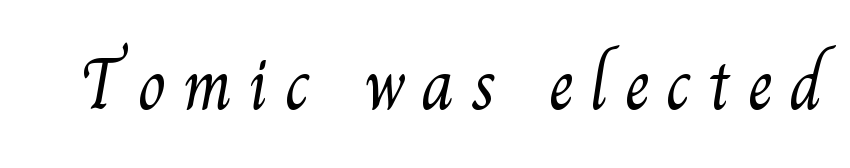
{"serif": "yes", "bold": "no", "weight": "light", "width": "normal", "stroke_contrast": "medium", "x_height": "small", "monospaced": "no", "underline": "no", "letter_spacing": "wide", "letter_spacing_em": 0.22, "glyph_px": 73}
